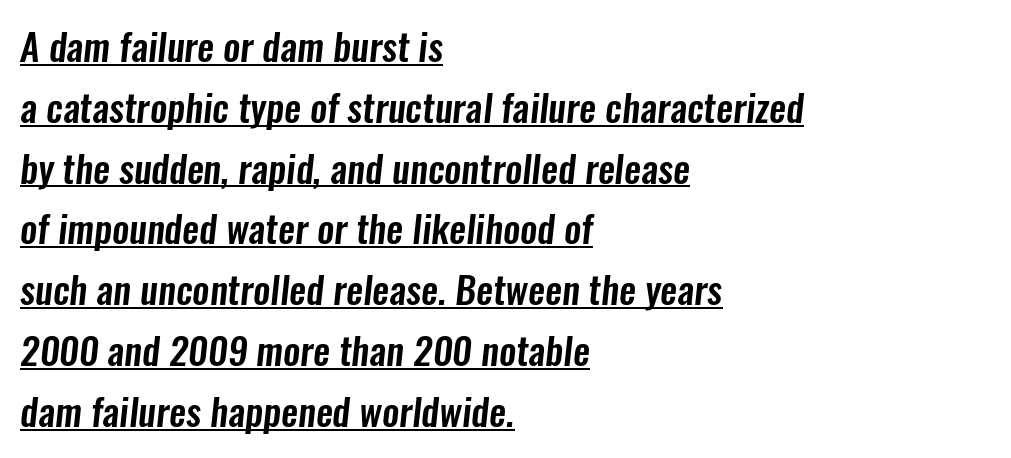
The image shows 38 px condensed sans-serif type; set left-aligned, normal line spacing (1.6x), normal letter spacing, underlined; low stroke contrast and a medium x-height.
